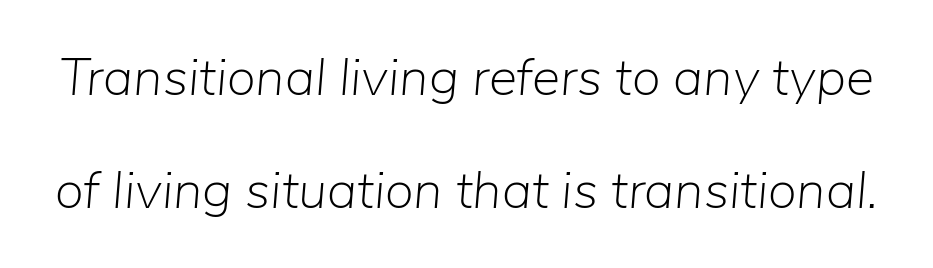
Q: Is the text bold? A: No.
Q: Is the text italic (slanted)? A: Yes, it leans right by about 5 degrees.
Q: Is the text underlined? A: No.
Q: Is the spacing between letters normal or unusually wide? A: Normal.
Q: Is the spacing between lines tight, normal or loose? A: Loose.
Q: Width (condensed, normal, or wide)? A: Normal.
Q: Stroke contrast? A: Low.
Q: x-height? A: Medium.
Q: Monospaced? A: No.
